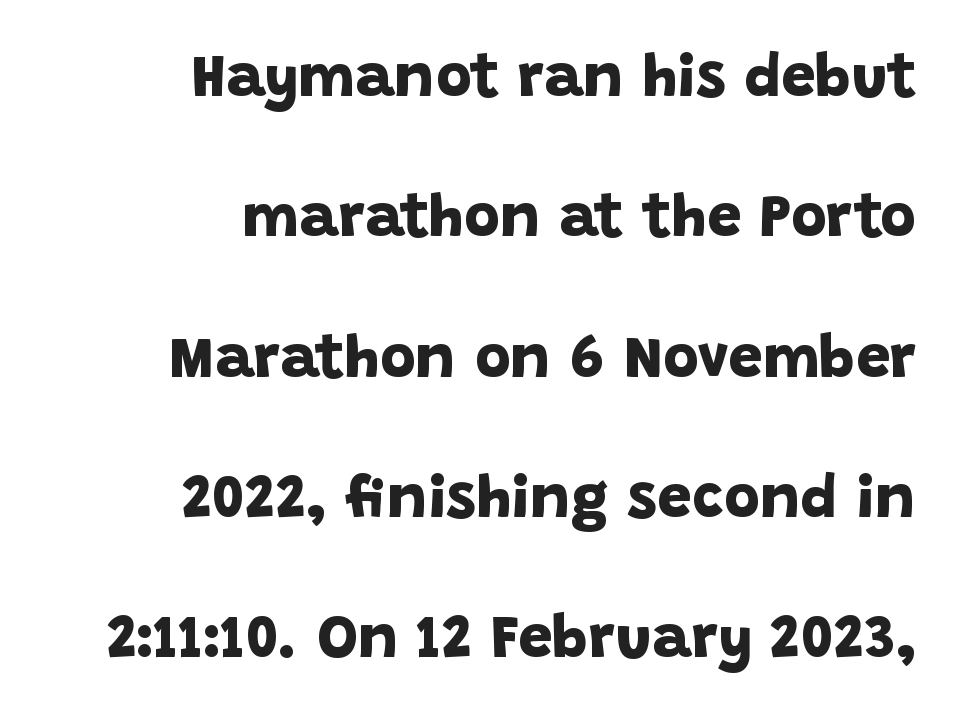
This sample has the flowing, uneven cadence of proportional lettering. The horizontal fit of the characters is conventional and even. The passage shown stacks its lines with a broad gap. Teacher's note: observe the even right margin — that is flush-right alignment. Decoration check: the copy has no underline. Examine the stroke ends and you'll find no serifs.
